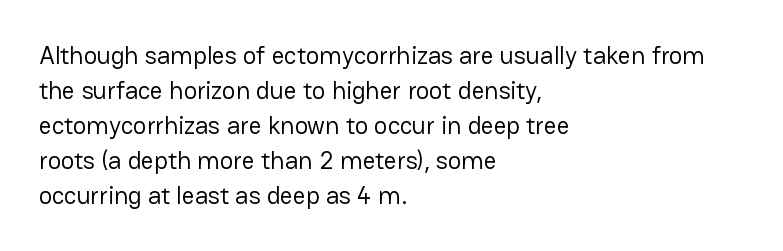
Q: Is the text bold? A: No.
Q: Is the text italic (slanted)? A: No, it is upright.
Q: Is the text underlined? A: No.
Q: How is the paragraph aligned? A: Left-aligned.
Q: Is the spacing between letters normal or unusually wide? A: Normal.
Q: Is the spacing between lines tight, normal or loose? A: Normal.
